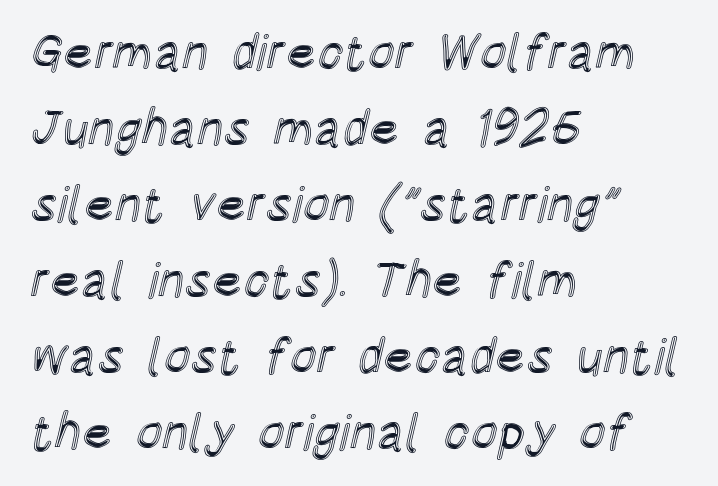
{"width": "condensed", "x_height": "large", "monospaced": "no", "underline": "no", "align": "left", "line_spacing": "normal", "line_spacing_ratio": 1.52, "letter_spacing": "normal", "letter_spacing_em": 0.0, "glyph_px": 50}
